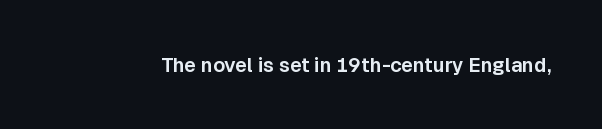
The image shows 20 px text type, upright; set normal letter spacing, not underlined.
